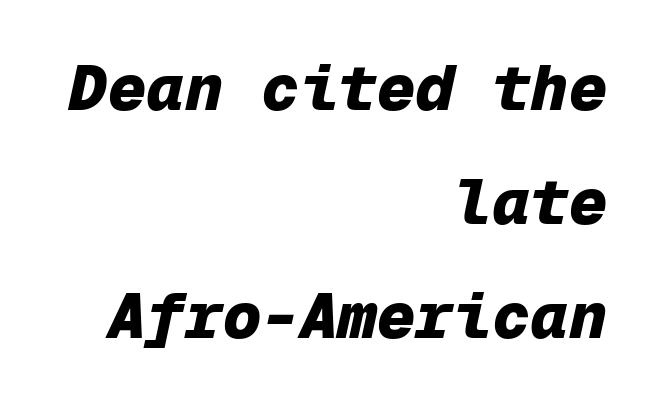
The image shows 64 px heavy type, italic (leaning right), monospaced; set right-aligned, line spacing 1.78x, normal letter spacing, not underlined; low stroke contrast and a medium x-height.
